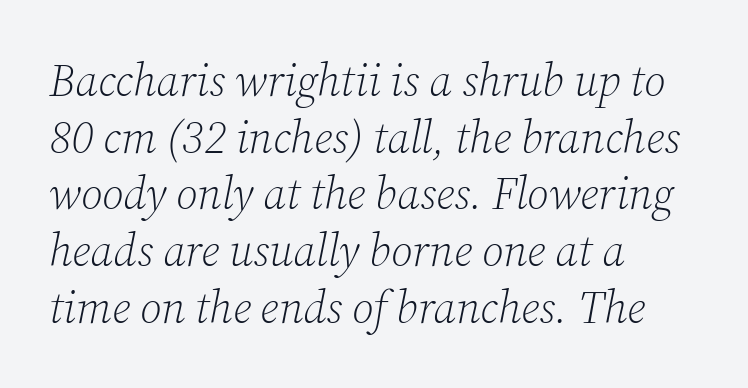
Q: Is the text bold? A: No.
Q: Is the text italic (slanted)? A: Yes, it leans right by about 12 degrees.
Q: Is the typeface a serif or a sans-serif typeface? A: Serif.
Q: Is the text underlined? A: No.
Q: How is the paragraph aligned? A: Left-aligned.
Q: Is the spacing between letters normal or unusually wide? A: Normal.
Q: Is the spacing between lines tight, normal or loose? A: Normal.
Q: Width (condensed, normal, or wide)? A: Normal.
Q: Stroke contrast? A: Low.
Q: x-height? A: Medium.
Q: Monospaced? A: No.
